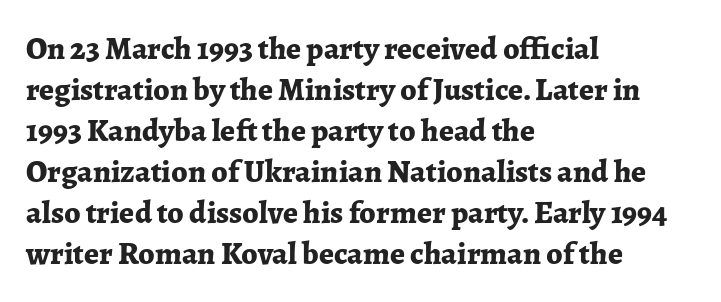
The designer went with a serif here, giving each stem small feet. The specimen reads as upright at a glance. Spacing verdict: proportional, widths tailored to each character. Pretty heavy lettering here — definitely bold.
